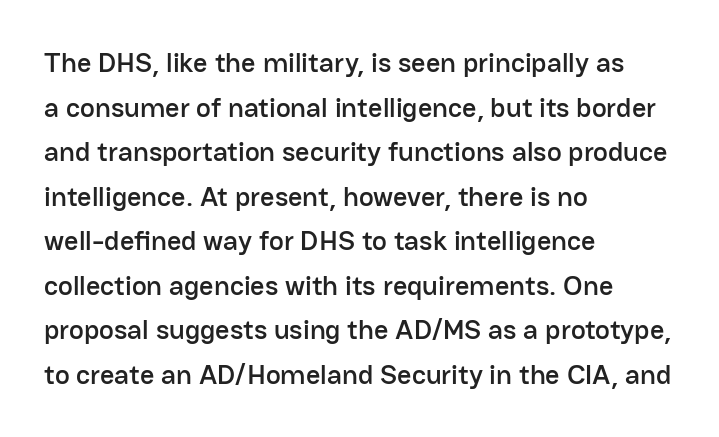
The passage shown is typed in a proportional face where columns would drift. The letters sit at their default tracking, neither squeezed nor spread. This is roman type, the default non-slanted kind. Every row of glyphs begins at an identical x-position on the left.
